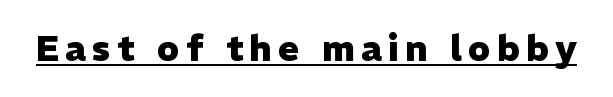
The type sits square on the baseline with zero lean. The sample's only ornament is a line tracing under the words. Is this a sans? Yes — the strokes have no serifs. The characters look thick and weighty, a clear bold. These lines are rendered in a variable-pitch font.
